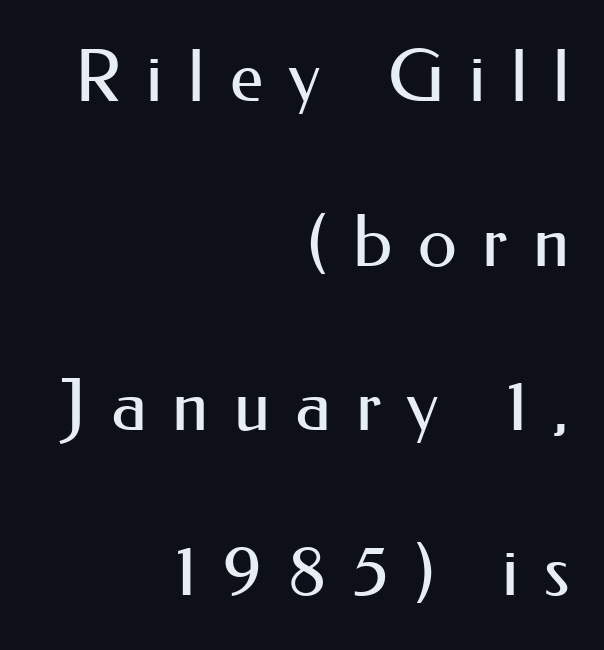
Q: Is the text bold? A: No.
Q: Is the text italic (slanted)? A: No, it is upright.
Q: Is the typeface a serif or a sans-serif typeface? A: Sans-serif.
Q: Is the text underlined? A: No.
Q: How is the paragraph aligned? A: Right-aligned.
Q: Is the spacing between letters normal or unusually wide? A: Unusually wide.
Q: Is the spacing between lines tight, normal or loose? A: Loose.
Q: Width (condensed, normal, or wide)? A: Normal.
Q: Stroke contrast? A: Medium.
Q: x-height? A: Small.
Q: Monospaced? A: No.
